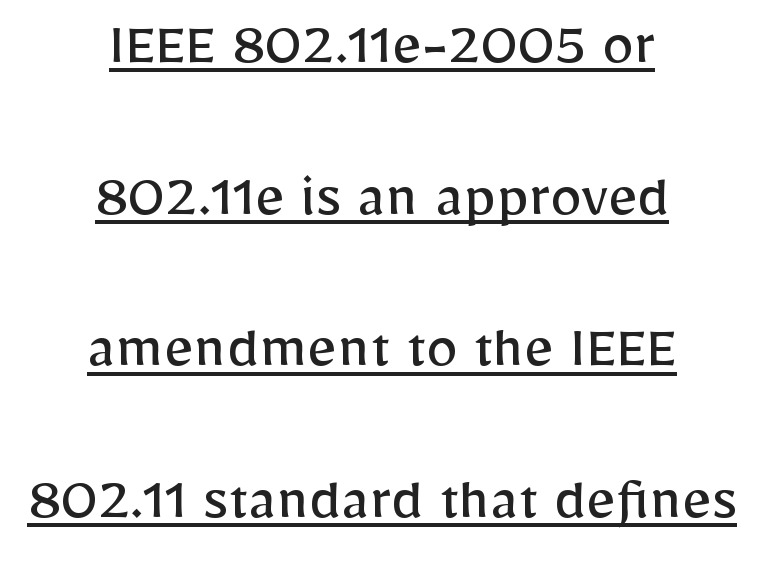
The paragraph has two soft edges and a firm central axis. A rule runs beneath these lines of type. The type sits square on the baseline with zero lean. The passage shown is not bold in any degree. This sample trades compactness for vertical openness between lines. The passage shown is typed in a proportional face where columns would drift.
